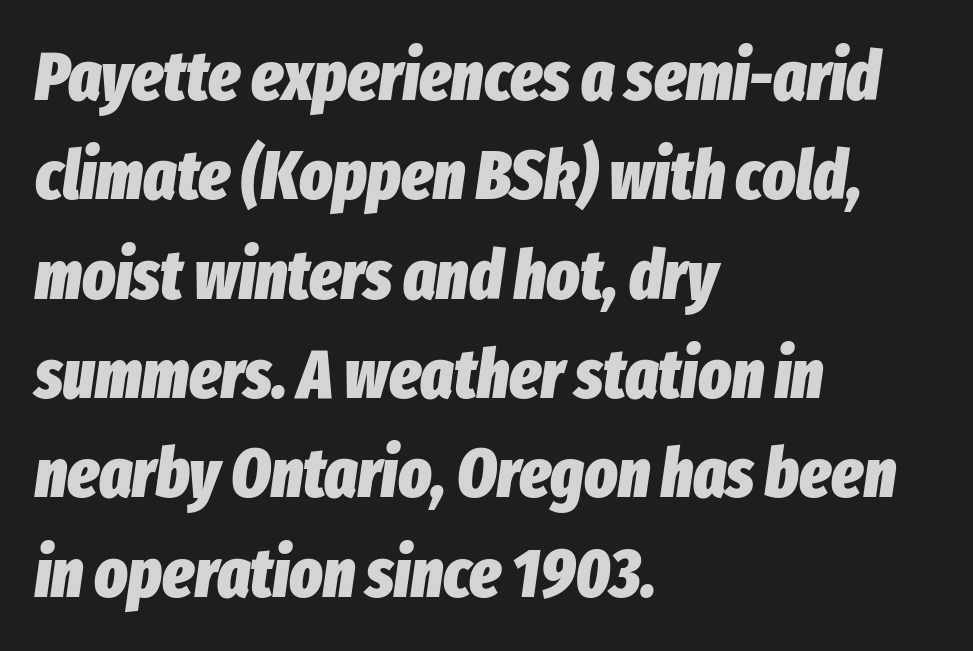
The image shows 69 px heavy, condensed type, italic (leaning right); set left-aligned, normal line spacing (1.44x), normal letter spacing, not underlined; low stroke contrast and a medium x-height.
